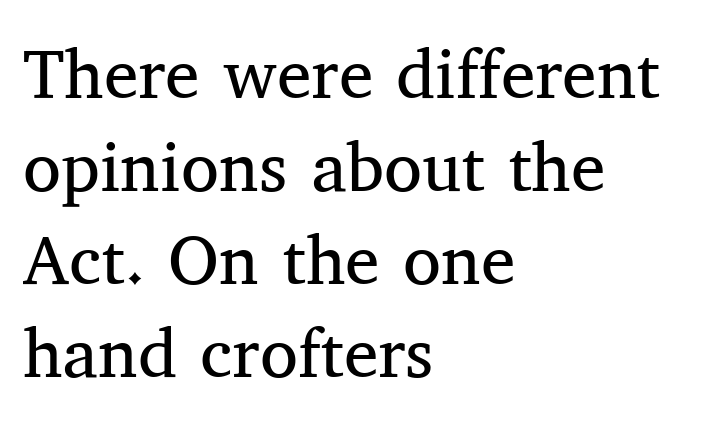
Vertical stems look standard width or narrower in stroke. This sample has the flowing, uneven cadence of proportional lettering. Reading down the column, the eye jumps a familiar distance to each next line. The compositor pushed each line to the left boundary.
